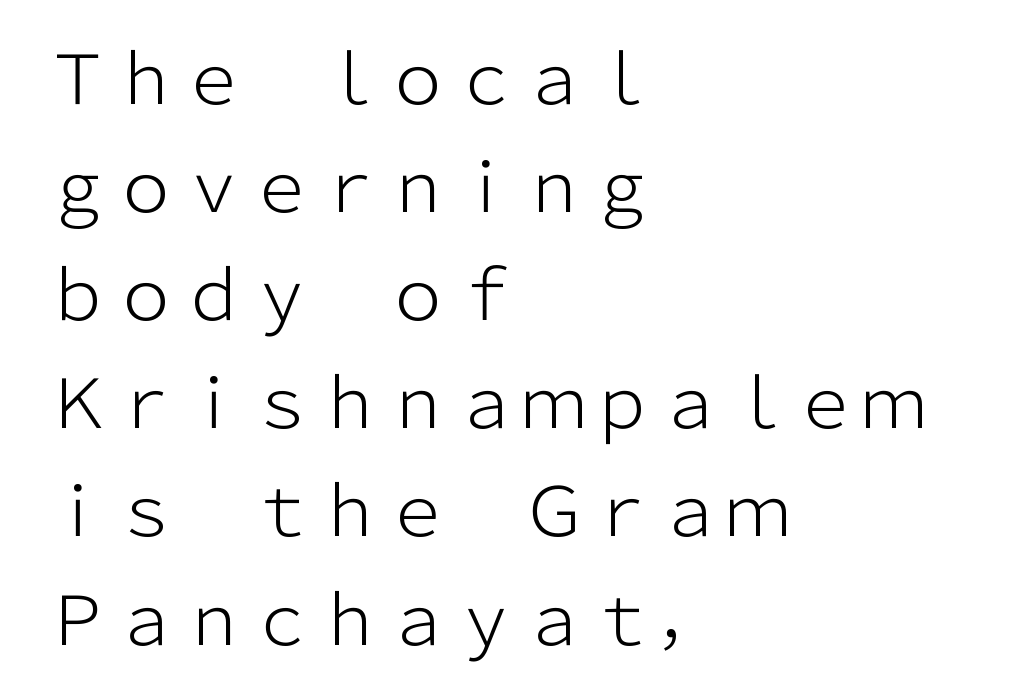
This sample has the flowing, uneven cadence of proportional lettering. Tracking value appears to be zero — textbook default spacing. One glance says typical: line gaps are just what's usual. Teacher's note: observe the even left margin — that is flush-left alignment.
